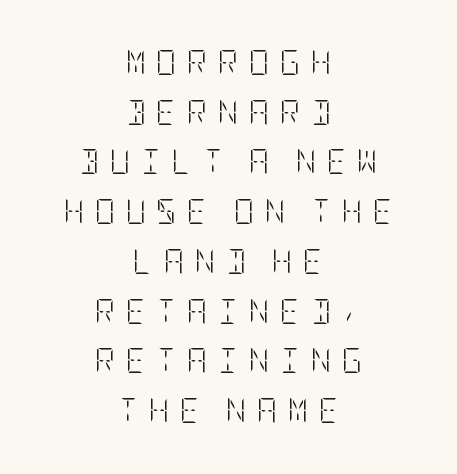
Q: Is the text bold? A: No.
Q: Is the text italic (slanted)? A: No, it is upright.
Q: Is the text underlined? A: No.
Q: How is the paragraph aligned? A: Centered.
Q: Is the spacing between letters normal or unusually wide? A: Unusually wide.
Q: Is the spacing between lines tight, normal or loose? A: Loose.
